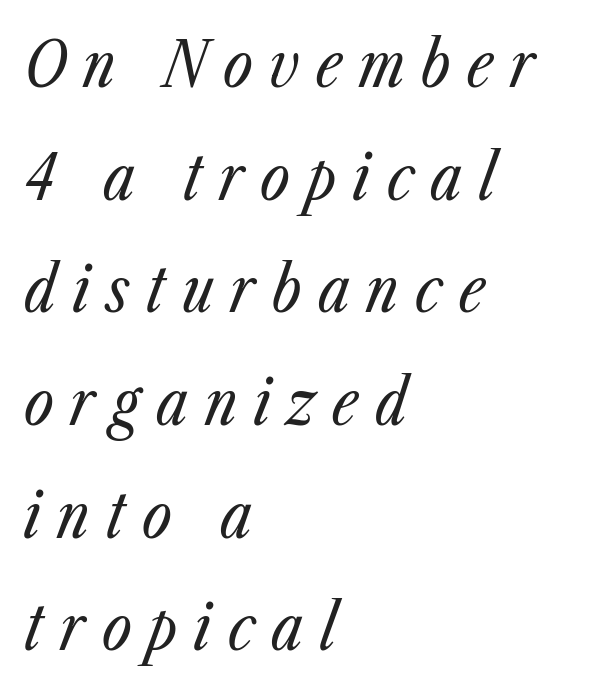
{"italic": "yes", "lean": "right", "slant_degrees": 23, "bold": "no", "weight": "regular", "width": "condensed", "stroke_contrast": "low", "x_height": "medium", "monospaced": "no", "underline": "no", "align": "left", "line_spacing_ratio": 1.76, "letter_spacing": "wide", "letter_spacing_em": 0.26, "glyph_px": 64}
